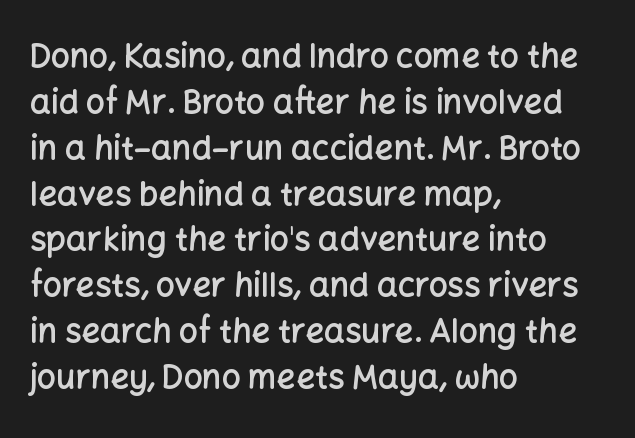
Is the letter spacing exaggerated? No — it looks like the ordinary default. Note: no serifs on the glyphs. These lines were composed using upright roman letters. Horizontal alignment here is leftward, the default for most running prose.
